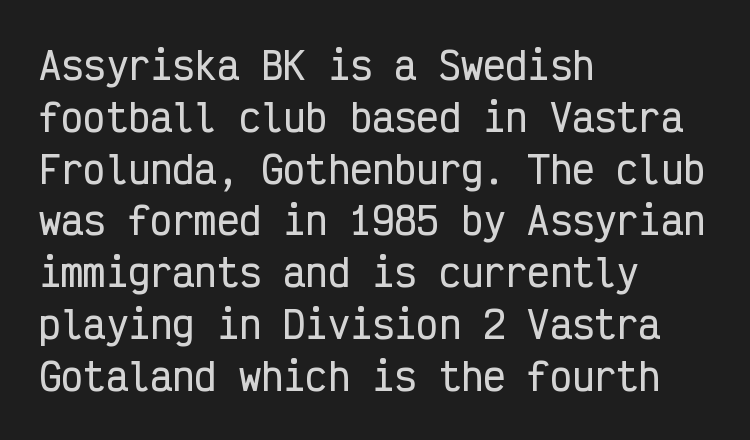
Q: Is the text italic (slanted)? A: No, it is upright.
Q: Is the typeface a serif or a sans-serif typeface? A: Sans-serif.
Q: Is the text underlined? A: No.
Q: How is the paragraph aligned? A: Left-aligned.
Q: Is the spacing between letters normal or unusually wide? A: Normal.
Q: Is the spacing between lines tight, normal or loose? A: Normal.
Q: Width (condensed, normal, or wide)? A: Condensed.
Q: Stroke contrast? A: Low.
Q: x-height? A: Medium.
Q: Monospaced? A: Yes.
